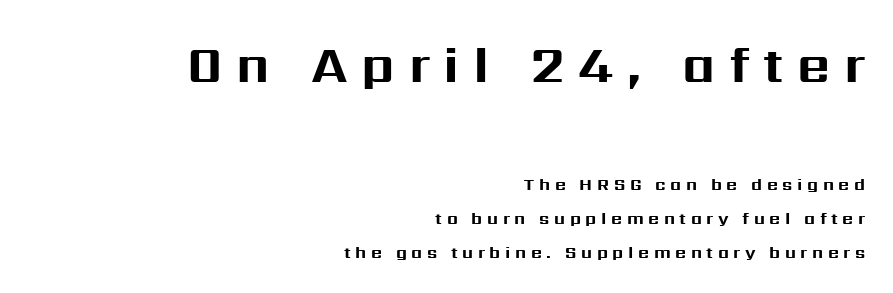
The image shows 51 px bold sans-serif type, upright; set right-aligned, loose line spacing (2.02x), unusually wide letter spacing (+0.27 em), not underlined; the first (top) block is 3.0x larger; medium stroke contrast and a medium x-height.
